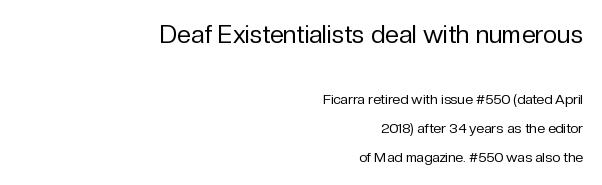
{"italic": "no", "bold": "no", "underline": "no", "align": "right", "line_spacing": "loose", "line_spacing_ratio": 2.05, "letter_spacing": "normal", "letter_spacing_em": 0.0, "larger_block": "first", "size_ratio": 1.79, "glyph_px": 25}
